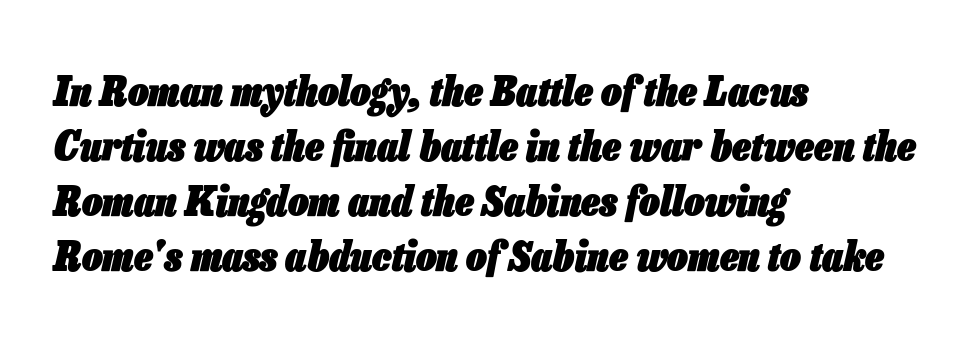
The image shows 41 px heavy, condensed type, italic (leaning right); set left-aligned, normal line spacing (1.34x), normal letter spacing, not underlined; low stroke contrast and a medium x-height.
